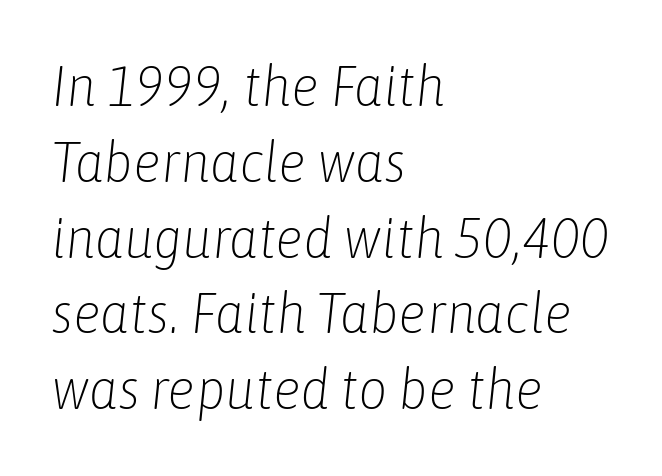
The rag falls on the right side of this text block. These lines are rendered in a variable-pitch font. The font sits on the lighter half of the weight spectrum, regular included. Look at the tracking — it's just the regular setting, nothing added. Every character sits at an angle, as italics do.
